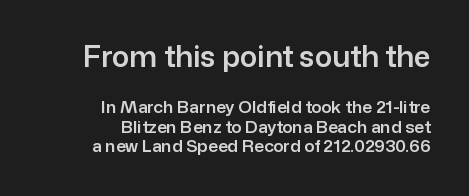
Q: Is the text italic (slanted)? A: No, it is upright.
Q: Is the typeface a serif or a sans-serif typeface? A: Sans-serif.
Q: Is the text underlined? A: No.
Q: How is the paragraph aligned? A: Right-aligned.
Q: Is the spacing between letters normal or unusually wide? A: Normal.
Q: Which block of text is set in a larger size, the first (top) or the second (bottom)? A: The first (top) one.
Q: Width (condensed, normal, or wide)? A: Normal.
Q: Stroke contrast? A: Low.
Q: x-height? A: Medium.
Q: Monospaced? A: No.
